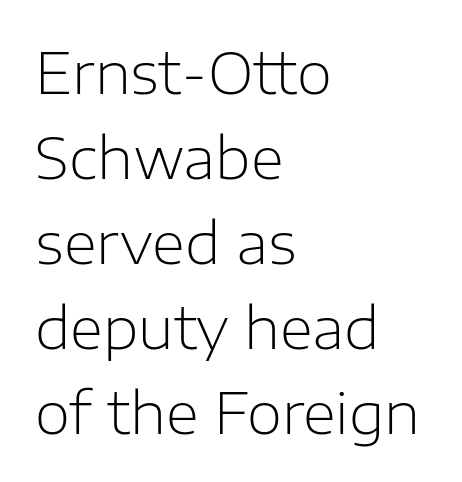
Q: Is the text bold? A: No.
Q: Is the text italic (slanted)? A: No, it is upright.
Q: Is the typeface a serif or a sans-serif typeface? A: Sans-serif.
Q: Is the text underlined? A: No.
Q: How is the paragraph aligned? A: Left-aligned.
Q: Is the spacing between letters normal or unusually wide? A: Normal.
Q: Is the spacing between lines tight, normal or loose? A: Normal.
Q: Width (condensed, normal, or wide)? A: Normal.
Q: Stroke contrast? A: Low.
Q: x-height? A: Medium.
Q: Monospaced? A: No.
